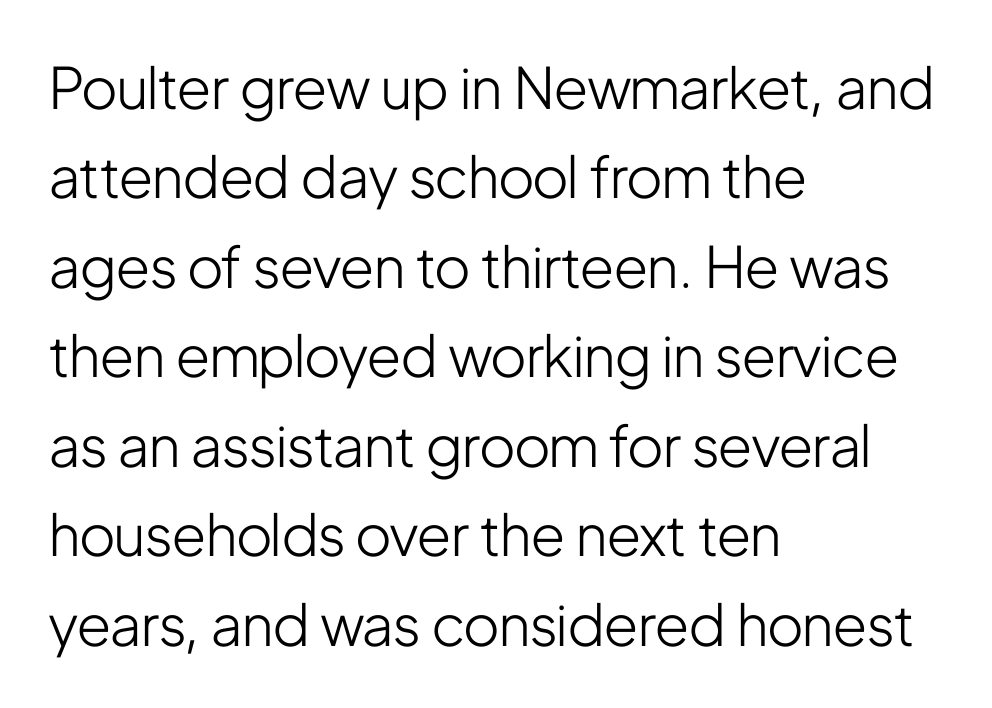
Q: Is the text bold? A: No.
Q: Is the text italic (slanted)? A: No, it is upright.
Q: Is the typeface a serif or a sans-serif typeface? A: Sans-serif.
Q: Is the text underlined? A: No.
Q: How is the paragraph aligned? A: Left-aligned.
Q: Is the spacing between letters normal or unusually wide? A: Normal.
Q: Is the spacing between lines tight, normal or loose? A: Normal.
Q: Width (condensed, normal, or wide)? A: Condensed.
Q: Stroke contrast? A: Low.
Q: x-height? A: Medium.
Q: Monospaced? A: No.
